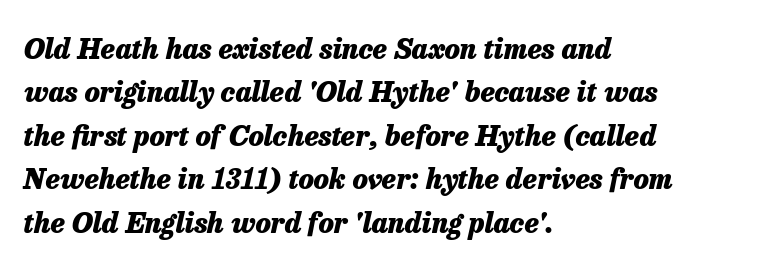
{"italic": "yes", "lean": "right", "slant_degrees": 13, "bold": "yes", "weight": "heavy", "width": "normal", "stroke_contrast": "low", "x_height": "medium", "monospaced": "no", "underline": "no", "align": "left", "line_spacing": "normal", "line_spacing_ratio": 1.55, "letter_spacing": "normal", "letter_spacing_em": 0.0, "glyph_px": 28}
